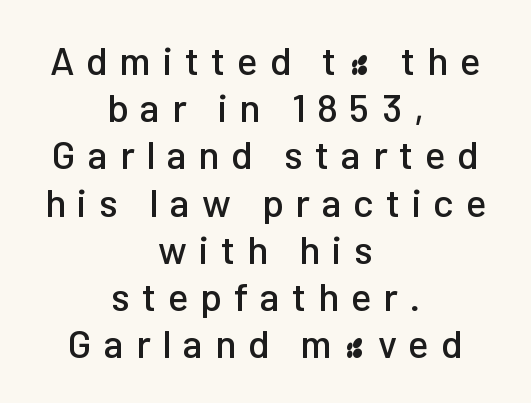
Visually the block forms a symmetrical silhouette, jagged on both flanks. The passage shown is typed in a proportional face where columns would drift. Typographically, this falls in the sans-serif category. The specimen reads as upright at a glance. Decoration check: the copy has no underline.
